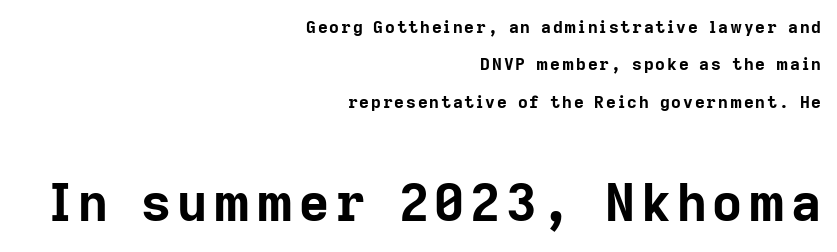
Q: Is the text bold? A: Yes.
Q: Is the text italic (slanted)? A: No, it is upright.
Q: Is the typeface a serif or a sans-serif typeface? A: Sans-serif.
Q: Is the text underlined? A: No.
Q: How is the paragraph aligned? A: Right-aligned.
Q: Is the spacing between lines tight, normal or loose? A: Loose.
Q: Which block of text is set in a larger size, the first (top) or the second (bottom)? A: The second (bottom) one.
Q: Width (condensed, normal, or wide)? A: Normal.
Q: Stroke contrast? A: Low.
Q: x-height? A: Medium.
Q: Monospaced? A: No.
